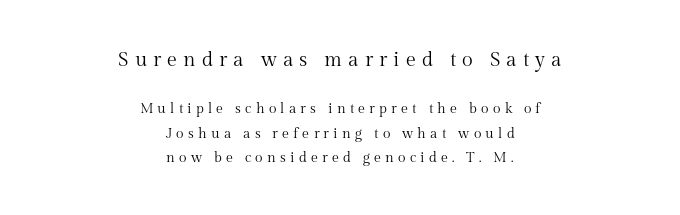
Q: Is the text bold? A: No.
Q: Is the text italic (slanted)? A: No, it is upright.
Q: Is the text underlined? A: No.
Q: How is the paragraph aligned? A: Centered.
Q: Is the spacing between letters normal or unusually wide? A: Unusually wide.
Q: Which block of text is set in a larger size, the first (top) or the second (bottom)? A: The first (top) one.
